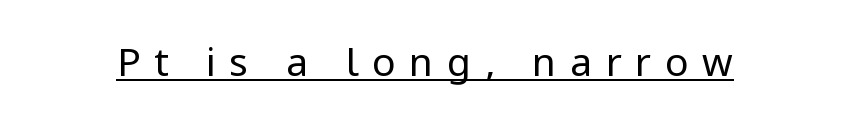
Q: Is the text bold? A: No.
Q: Is the text italic (slanted)? A: No, it is upright.
Q: Is the typeface a serif or a sans-serif typeface? A: Sans-serif.
Q: Is the text underlined? A: Yes.
Q: Is the spacing between letters normal or unusually wide? A: Unusually wide.
Q: Width (condensed, normal, or wide)? A: Condensed.
Q: Stroke contrast? A: Low.
Q: x-height? A: Large.
Q: Monospaced? A: No.
